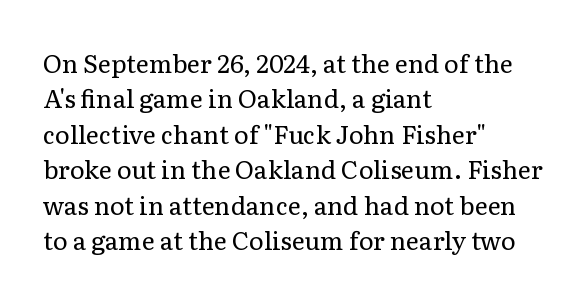
The image shows 25 px text type, upright; set left-aligned, normal line spacing (1.42x), normal letter spacing, not underlined.
